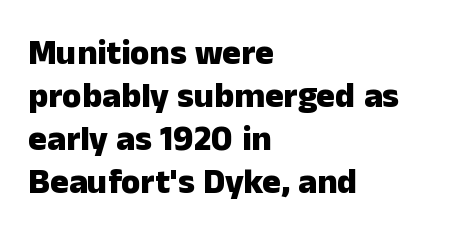
{"serif": "no", "italic": "no", "bold": "yes", "weight": "heavy", "width": "normal", "stroke_contrast": "low", "x_height": "medium", "monospaced": "no", "underline": "no", "align": "left", "line_spacing_ratio": 1.23, "letter_spacing": "normal", "letter_spacing_em": 0.0, "glyph_px": 35}
